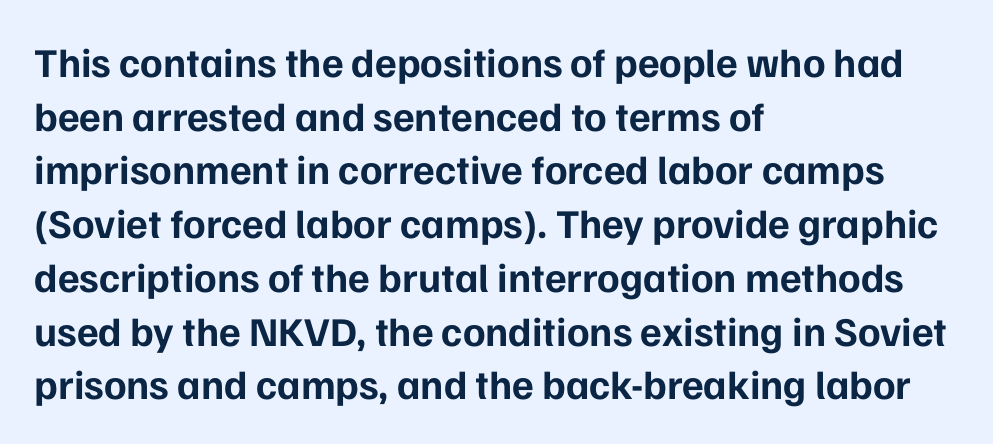
{"serif": "no", "italic": "no", "bold": "yes", "weight": "bold", "width": "normal", "stroke_contrast": "low", "x_height": "medium", "monospaced": "no", "underline": "no", "align": "left", "line_spacing": "normal", "line_spacing_ratio": 1.31, "letter_spacing": "normal", "letter_spacing_em": 0.0, "glyph_px": 41}
